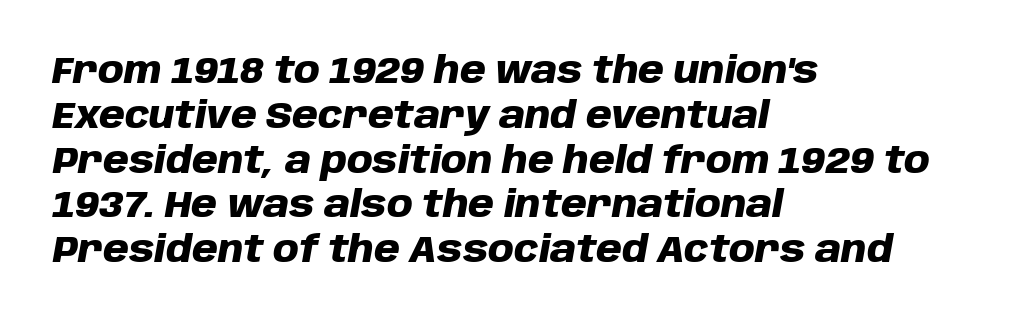
Every character sits at an angle, as italics do. Varying glyph widths throughout — classic text-font behaviour. Between one letter and the next there's only the usual sliver of space. The rendering anchors every line to the left-hand side.
